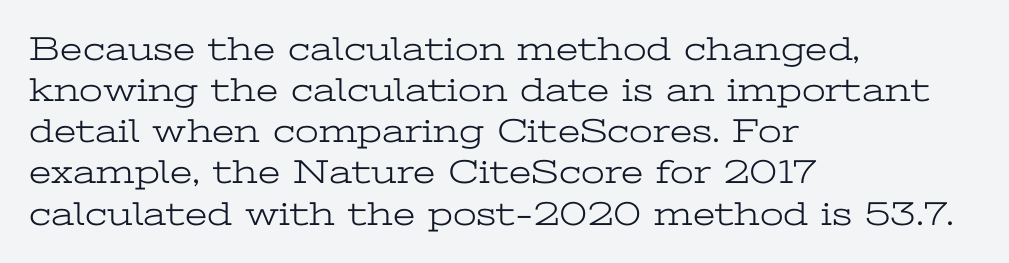
A typesetter would mark this as roman, not italic. Check under the words: just untouched page. The lines are quadded left. The characters are drawn with everyday or finer stroke widths. Examine the stroke ends and you'll spot serifs.
